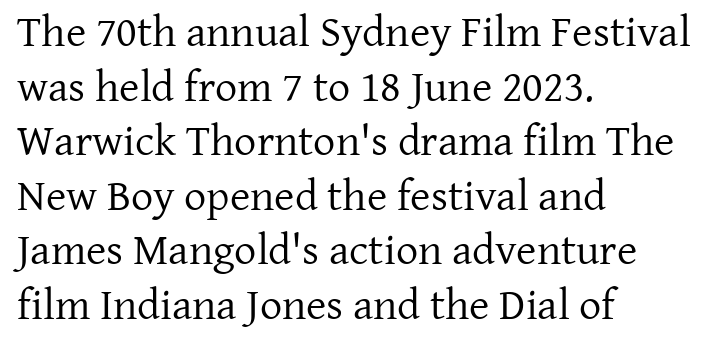
Weight class: somewhere from thin through regular. Layout note: lines flush left. Decoration check: the copy has no underline. Style check: upright. The passage shown is typed in a proportional face where columns would drift.
